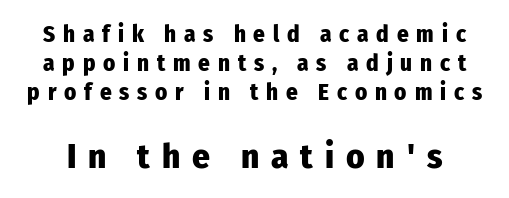
{"serif": "no", "italic": "no", "bold": "yes", "weight": "heavy", "width": "condensed", "stroke_contrast": "low", "x_height": "medium", "monospaced": "no", "underline": "no", "line_spacing": "normal", "line_spacing_ratio": 1.26, "letter_spacing": "wide", "letter_spacing_em": 0.34, "larger_block": "second", "size_ratio": 1.52, "glyph_px": 35}
